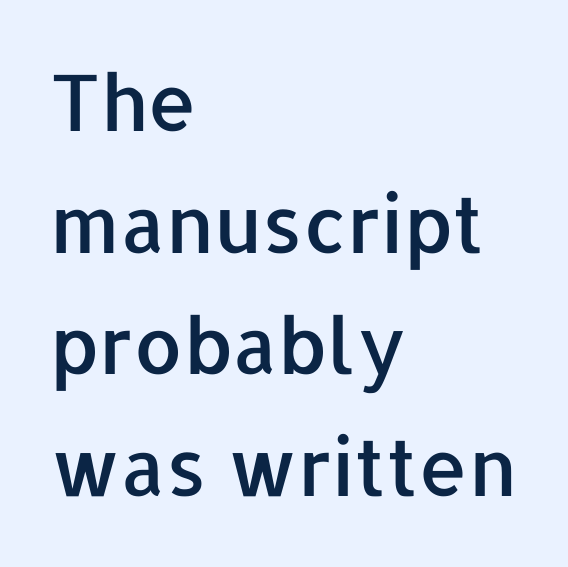
{"serif": "no", "italic": "no", "width": "normal", "stroke_contrast": "low", "x_height": "medium", "monospaced": "no", "underline": "no", "align": "left", "line_spacing": "normal", "line_spacing_ratio": 1.56, "letter_spacing": "normal", "letter_spacing_em": 0.0, "glyph_px": 78}
